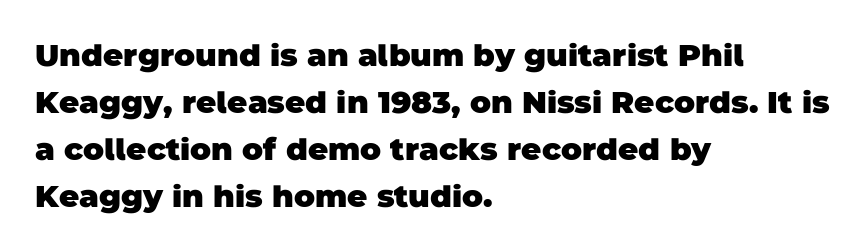
These lines are set flush left with a ragged right edge. Tracking here is standard; glyphs follow each other at the usual distance. Varying glyph widths throughout — classic text-font behaviour. Type without underlining. Heft: maximum for text — a bold. If you measured baseline to baseline, you'd find a middling distance.
